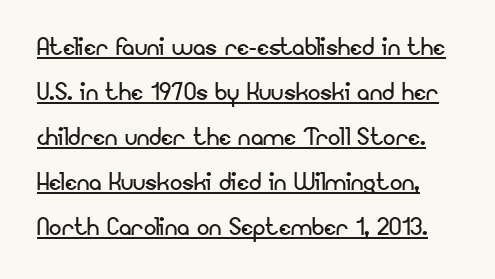
Tracking value appears to be zero — textbook default spacing. The passage shown is underscored from start to finish. Regarding leading, the lines here are spaced in the standard way. The type family on display is of the sans-serif kind.
